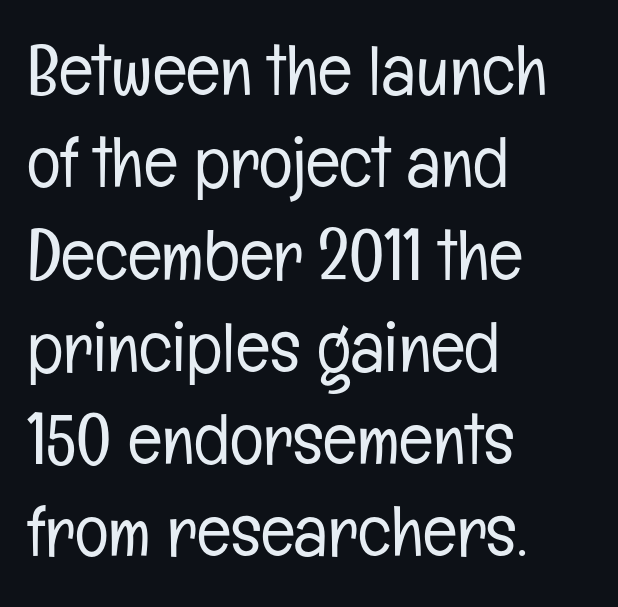
The baseline area is clear. One glance says typical: line gaps are just what's usual. This is the regular roman posture of the typeface. The ragged edge is on the right, which tells us the setting is flush left. Serif or sans? Sans — the stroke terminals are bare. Here the glyphs are tracked normally, forming tight word shapes.
